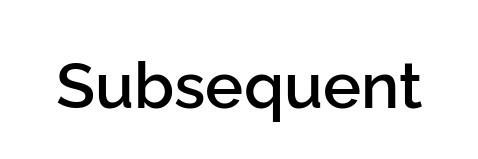
Q: Is the text bold? A: Semi-bold.
Q: Is the text italic (slanted)? A: No, it is upright.
Q: Is the typeface a serif or a sans-serif typeface? A: Sans-serif.
Q: Is the text underlined? A: No.
Q: Is the spacing between letters normal or unusually wide? A: Normal.
Q: Width (condensed, normal, or wide)? A: Normal.
Q: Stroke contrast? A: Low.
Q: x-height? A: Medium.
Q: Monospaced? A: No.
